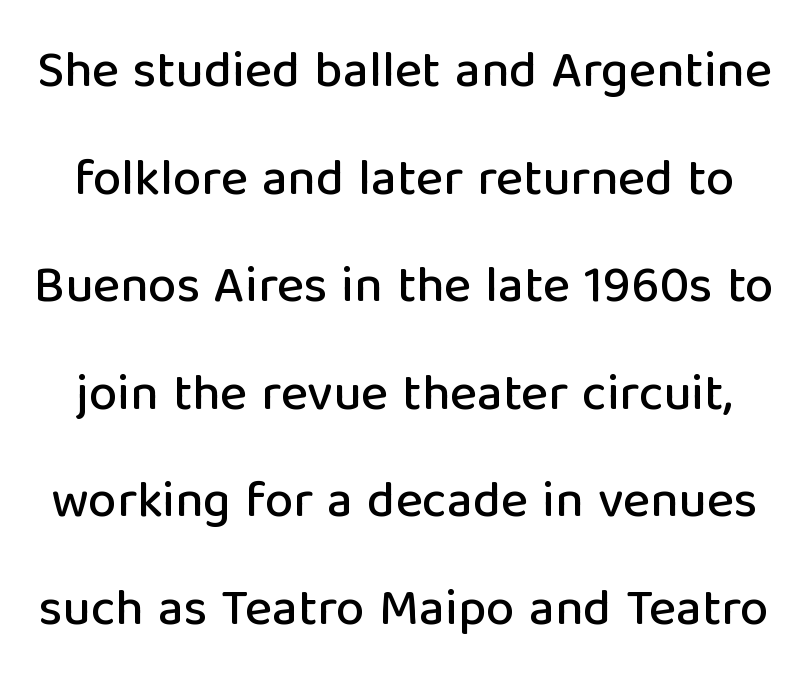
{"serif": "no", "italic": "no", "width": "normal", "stroke_contrast": "low", "x_height": "medium", "monospaced": "no", "underline": "no", "line_spacing": "loose", "line_spacing_ratio": 2.11, "letter_spacing": "normal", "letter_spacing_em": 0.0, "glyph_px": 51}
